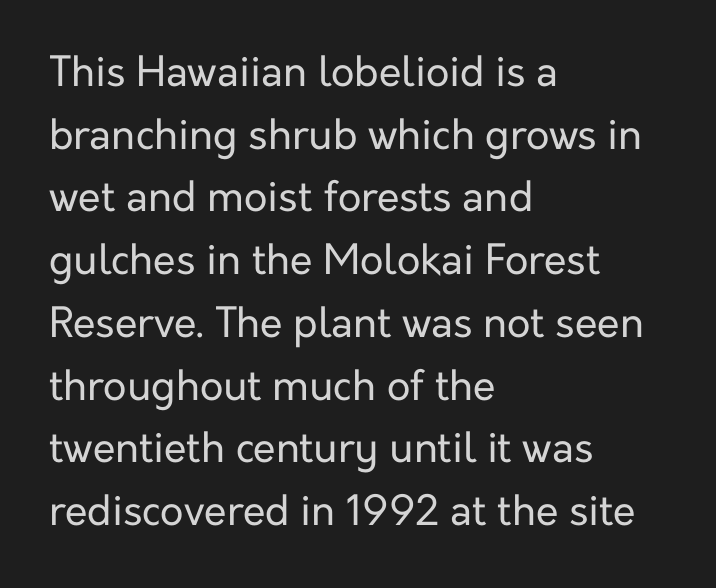
The image shows 41 px regular-weight sans-serif type, upright; set left-aligned, normal line spacing (1.53x), normal letter spacing, not underlined; low stroke contrast and a medium x-height.
